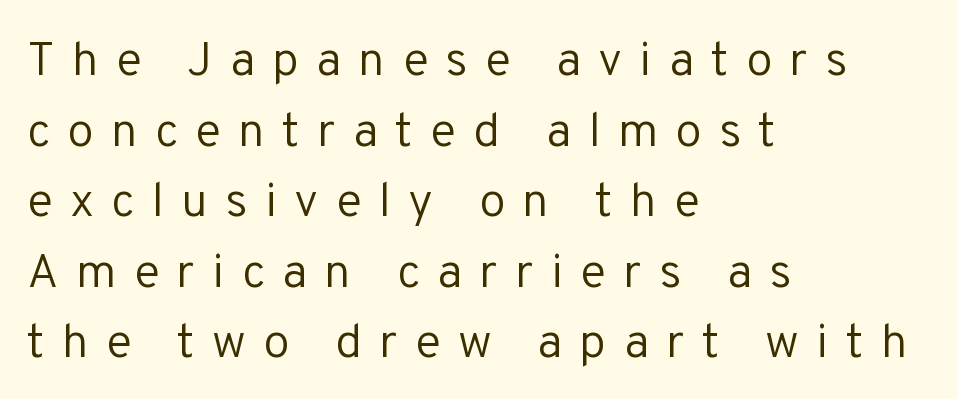
Q: Is the text bold? A: No.
Q: Is the text italic (slanted)? A: No, it is upright.
Q: Is the typeface a serif or a sans-serif typeface? A: Sans-serif.
Q: Is the text underlined? A: No.
Q: How is the paragraph aligned? A: Left-aligned.
Q: Is the spacing between letters normal or unusually wide? A: Unusually wide.
Q: Is the spacing between lines tight, normal or loose? A: Normal.
Q: Width (condensed, normal, or wide)? A: Normal.
Q: Stroke contrast? A: Low.
Q: x-height? A: Medium.
Q: Monospaced? A: No.
